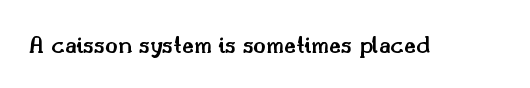
{"italic": "no", "bold": "semi", "underline": "no", "letter_spacing": "normal", "letter_spacing_em": 0.0, "glyph_px": 26}
